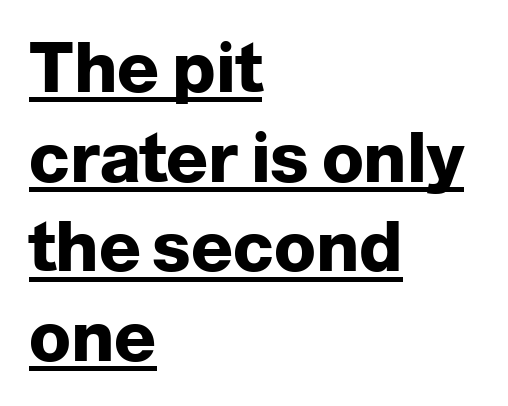
{"serif": "no", "italic": "no", "bold": "yes", "weight": "heavy", "width": "normal", "stroke_contrast": "low", "x_height": "medium", "monospaced": "no", "underline": "yes", "align": "left", "line_spacing": "normal", "line_spacing_ratio": 1.3, "letter_spacing": "normal", "letter_spacing_em": 0.0, "glyph_px": 69}
